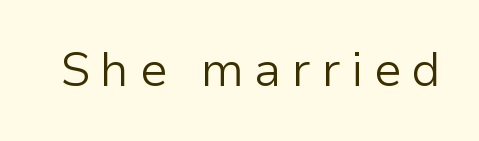
Q: Is the text bold? A: No.
Q: Is the text italic (slanted)? A: No, it is upright.
Q: Is the typeface a serif or a sans-serif typeface? A: Sans-serif.
Q: Is the text underlined? A: No.
Q: Is the spacing between letters normal or unusually wide? A: Unusually wide.
Q: Width (condensed, normal, or wide)? A: Normal.
Q: Stroke contrast? A: Low.
Q: x-height? A: Medium.
Q: Monospaced? A: No.
